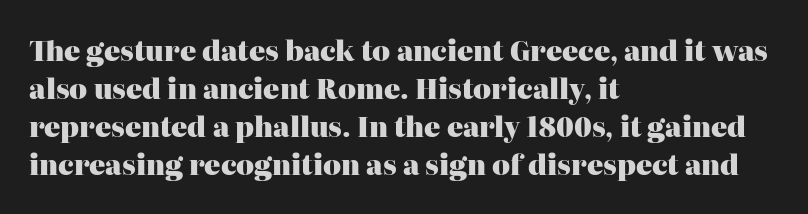
Q: Is the text bold? A: Yes.
Q: Is the text italic (slanted)? A: No, it is upright.
Q: Is the text underlined? A: No.
Q: How is the paragraph aligned? A: Left-aligned.
Q: Is the spacing between letters normal or unusually wide? A: Normal.
Q: Is the spacing between lines tight, normal or loose? A: Normal.
